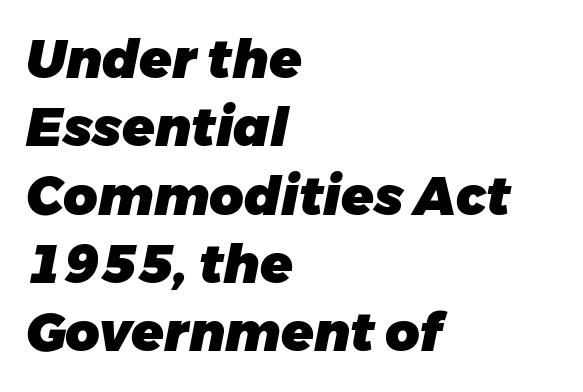
{"italic": "yes", "lean": "right", "slant_degrees": 11, "bold": "yes", "weight": "heavy", "width": "normal", "stroke_contrast": "low", "x_height": "medium", "monospaced": "no", "underline": "no", "align": "left", "line_spacing": "normal", "line_spacing_ratio": 1.29, "letter_spacing": "normal", "letter_spacing_em": 0.0, "glyph_px": 53}
